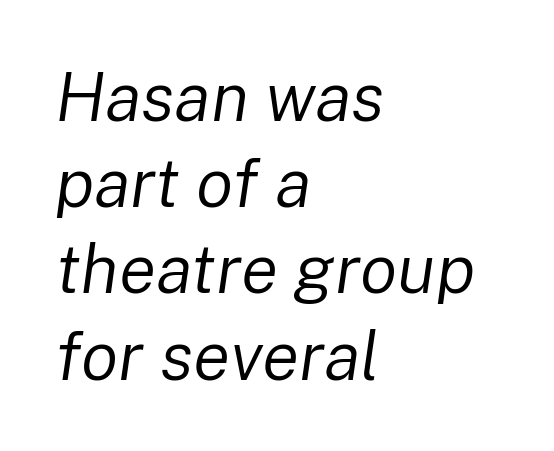
The weight tops out at a normal text grade. Glyph-to-glyph distance matches everyday printed text. In CSS terms this would be text-align: left. Yep, that's italic — everything's leaning. Line spacing here is normal. Words float on clear page, feet unadorned.
